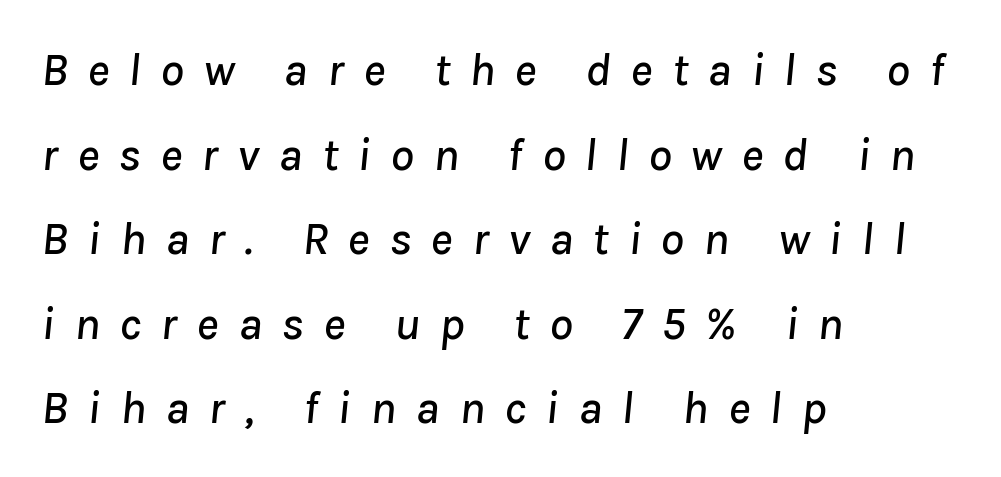
Each row of text sits above clean, open space. You could only call the tracking loose — the letters float apart. Layout note: lines flush left. The letters advance in unequal steps, a hallmark of proportional type.
